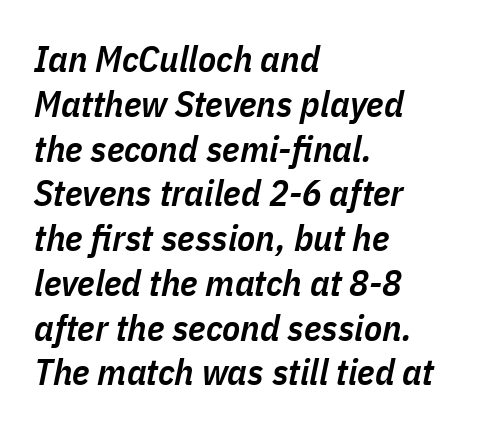
The paragraph has a hard left edge and a soft right edge. A typesetter would call this proportional, since set widths differ per character. Firm but not heavy-handed strokes: this text is semibold. Honestly, there is no underline to notice here at all.
